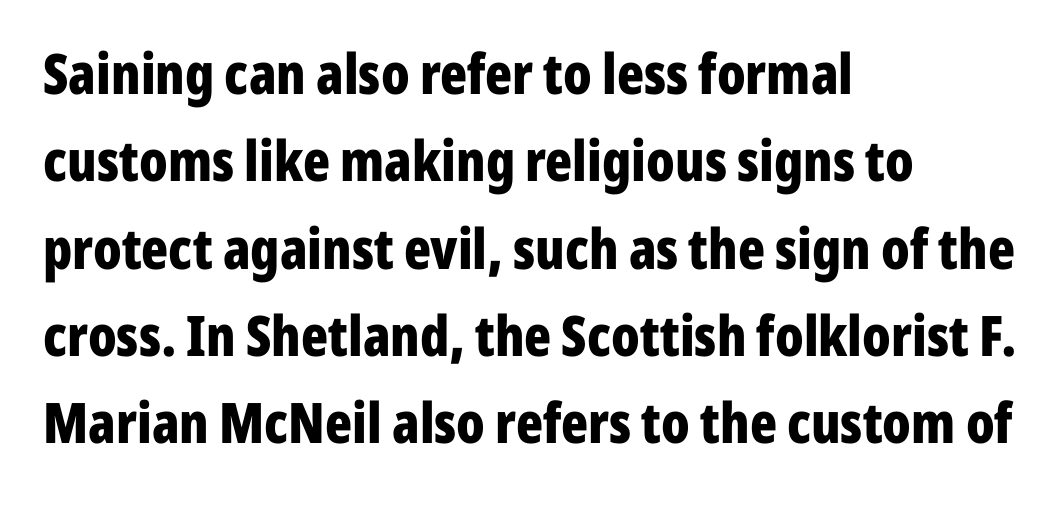
{"serif": "no", "italic": "no", "bold": "yes", "weight": "bold", "width": "condensed", "stroke_contrast": "low", "x_height": "medium", "monospaced": "no", "underline": "no", "align": "left", "line_spacing": "normal", "line_spacing_ratio": 1.56, "letter_spacing": "normal", "letter_spacing_em": 0.0, "glyph_px": 56}
